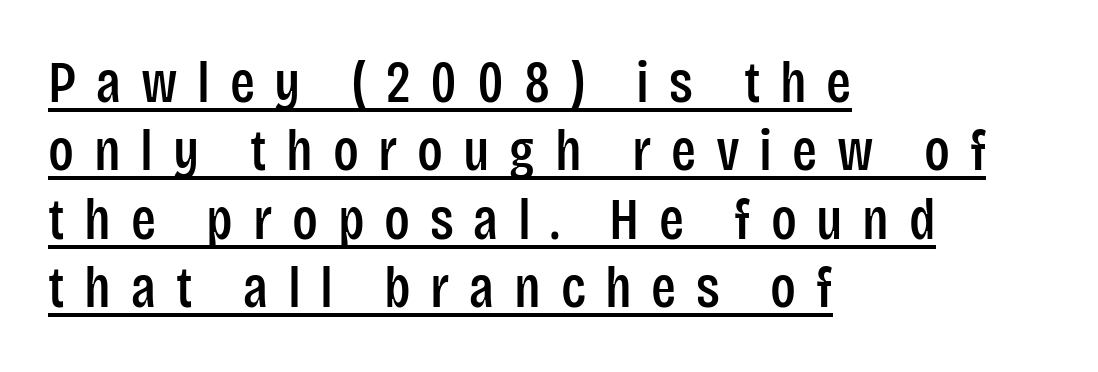
{"serif": "no", "italic": "no", "width": "condensed", "stroke_contrast": "low", "x_height": "large", "monospaced": "no", "underline": "yes", "align": "left", "line_spacing_ratio": 1.18, "letter_spacing": "wide", "letter_spacing_em": 0.34, "glyph_px": 58}
